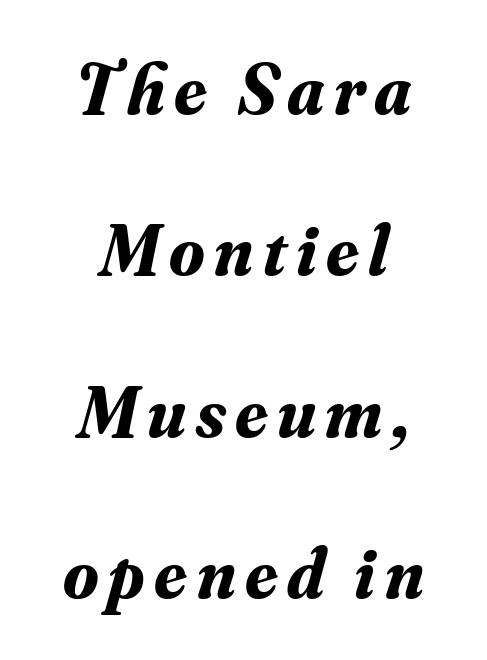
The image shows 72 px bold serif type, italic (leaning right); set centered, loose line spacing (2.24x), not underlined; medium stroke contrast and a small x-height.
